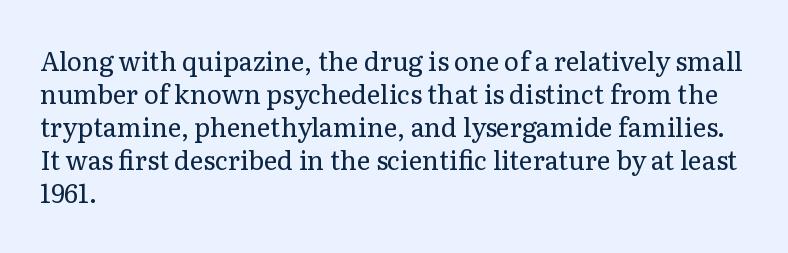
Q: Is the text bold? A: No.
Q: Is the text italic (slanted)? A: No, it is upright.
Q: Is the text underlined? A: No.
Q: How is the paragraph aligned? A: Left-aligned.
Q: Is the spacing between letters normal or unusually wide? A: Normal.
Q: Is the spacing between lines tight, normal or loose? A: Normal.
